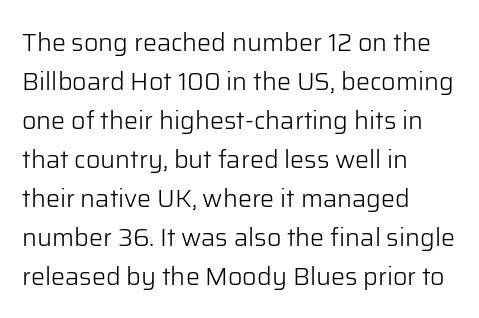
The space between consecutive lines is moderate. In terms of letterspacing, this is plain default setting. This rendering features lettering with no underline. Is the stroke heavy? The answer is a plain regular-or-lighter.
